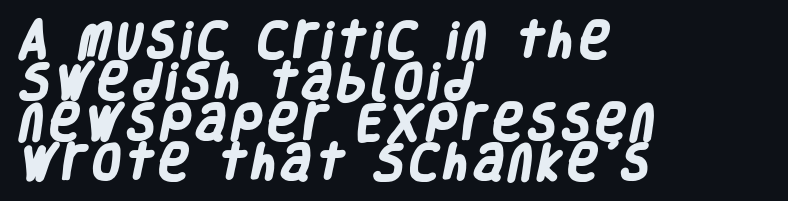
{"serif": "no", "bold": "yes", "weight": "heavy", "width": "condensed", "stroke_contrast": "low", "x_height": "large", "monospaced": "no", "underline": "no", "align": "left", "line_spacing": "tight", "line_spacing_ratio": 1.02, "glyph_px": 40}
